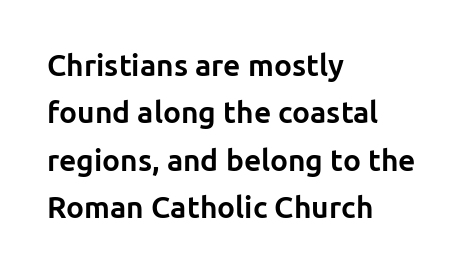
Q: Is the text bold? A: Yes.
Q: Is the text italic (slanted)? A: No, it is upright.
Q: Is the typeface a serif or a sans-serif typeface? A: Sans-serif.
Q: Is the text underlined? A: No.
Q: How is the paragraph aligned? A: Left-aligned.
Q: Is the spacing between letters normal or unusually wide? A: Normal.
Q: Is the spacing between lines tight, normal or loose? A: Normal.
Q: Width (condensed, normal, or wide)? A: Normal.
Q: Stroke contrast? A: Low.
Q: x-height? A: Medium.
Q: Monospaced? A: No.
